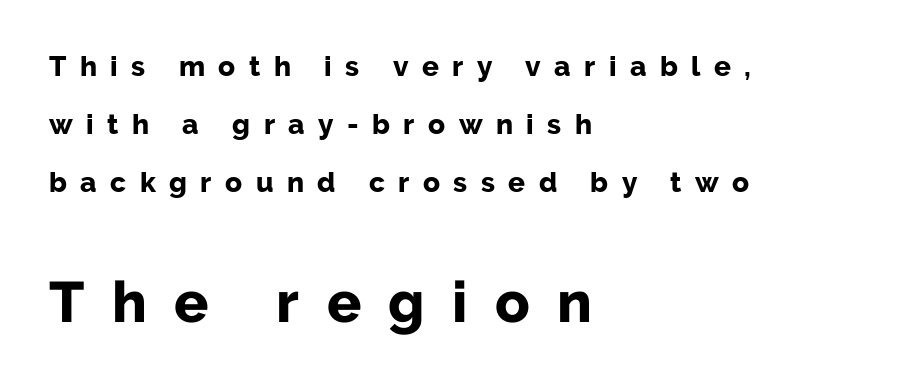
Q: Is the text bold? A: Yes.
Q: Is the text italic (slanted)? A: No, it is upright.
Q: Is the typeface a serif or a sans-serif typeface? A: Sans-serif.
Q: Is the text underlined? A: No.
Q: How is the paragraph aligned? A: Left-aligned.
Q: Is the spacing between letters normal or unusually wide? A: Unusually wide.
Q: Is the spacing between lines tight, normal or loose? A: Loose.
Q: Which block of text is set in a larger size, the first (top) or the second (bottom)? A: The second (bottom) one.
Q: Width (condensed, normal, or wide)? A: Normal.
Q: Stroke contrast? A: Low.
Q: x-height? A: Medium.
Q: Monospaced? A: No.
